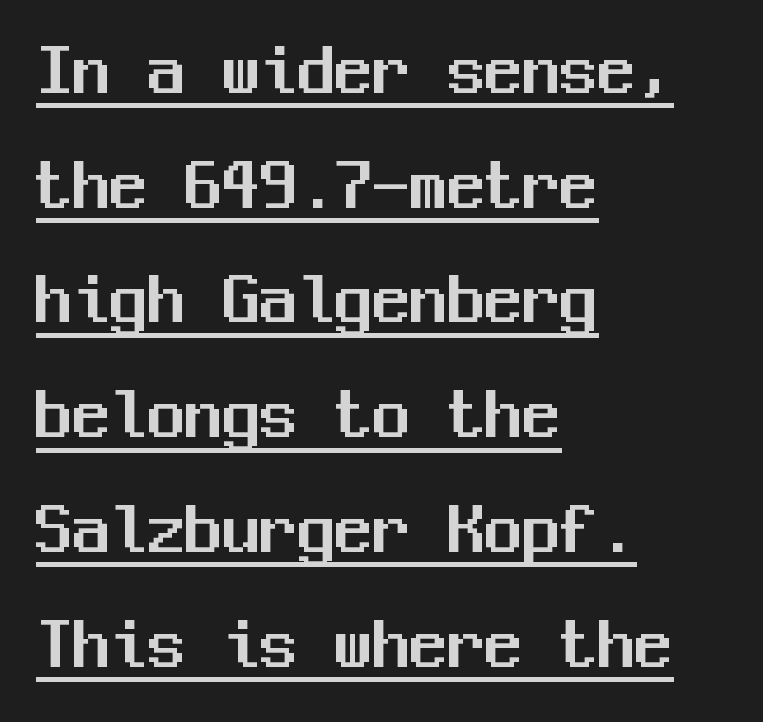
{"serif": "no", "italic": "no", "width": "normal", "stroke_contrast": "medium", "x_height": "medium", "monospaced": "yes", "underline": "yes", "align": "left", "line_spacing": "normal", "line_spacing_ratio": 1.53, "letter_spacing": "normal", "letter_spacing_em": 0.0, "glyph_px": 75}
